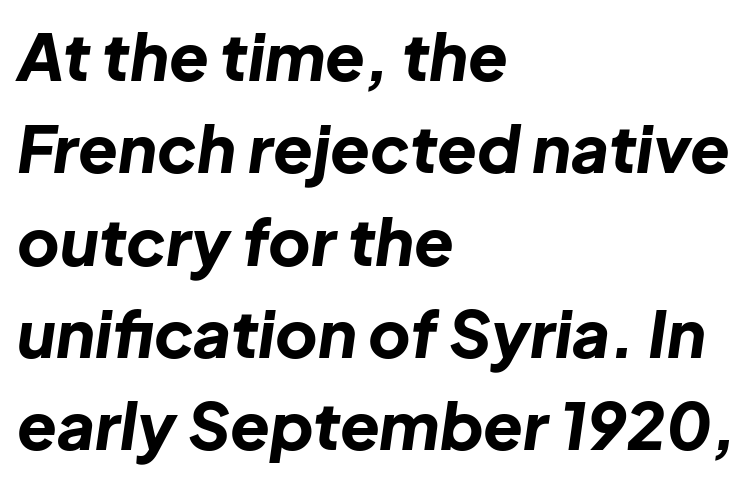
Where is the straight margin? On the left. The strip under each line holds only bare page. Honestly, the row spacing looks completely unremarkable. Tracking value appears to be zero — textbook default spacing. A typesetter would mark this as italic. A typesetter would call this proportional, since set widths differ per character.
